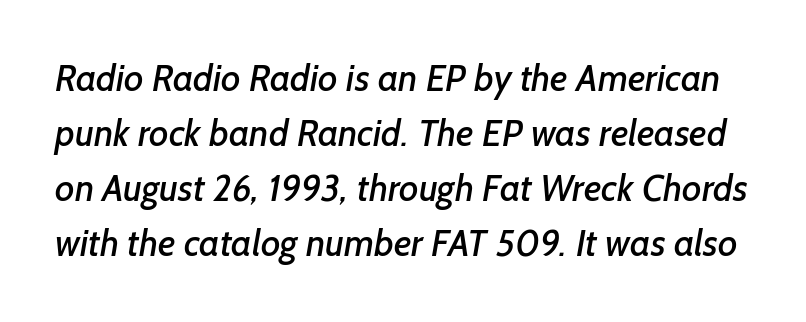
Q: Is the typeface a serif or a sans-serif typeface? A: Sans-serif.
Q: Is the text underlined? A: No.
Q: Is the spacing between letters normal or unusually wide? A: Normal.
Q: Is the spacing between lines tight, normal or loose? A: Normal.
Q: Width (condensed, normal, or wide)? A: Normal.
Q: Stroke contrast? A: Low.
Q: x-height? A: Medium.
Q: Monospaced? A: No.
